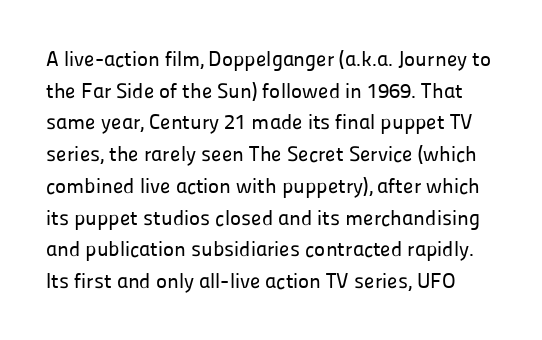
Q: Is the text italic (slanted)? A: No, it is upright.
Q: Is the text underlined? A: No.
Q: Is the spacing between letters normal or unusually wide? A: Normal.
Q: Is the spacing between lines tight, normal or loose? A: Normal.
